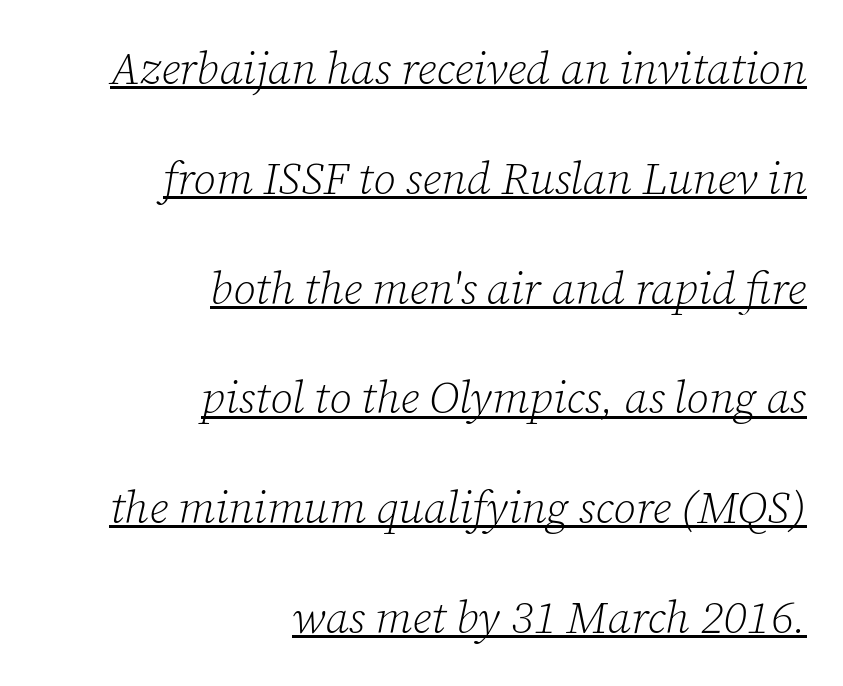
A great deal of white space separates one row of letters from the next. Here the designer chose a conventional face with non-uniform glyph widths. The passage shown has conventional tracking throughout. In terms of posture, this sample is oblique. Each stroke keeps to a modest, everyday thickness or less. Quick note: underline on.
